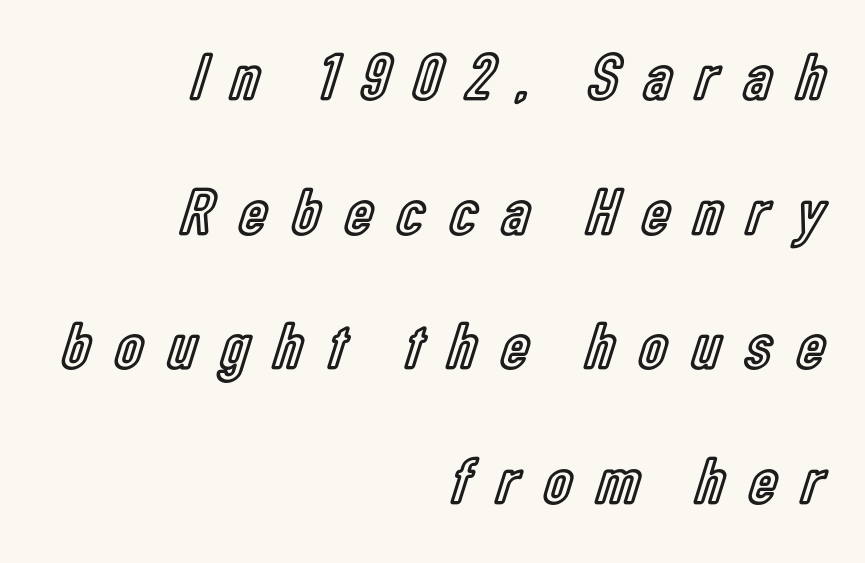
A student would call this right alignment; a typographer would say flush right, rag left. The rendering uses natural spacing where letterforms have individual widths. Successive baselines arrive slowly, with a big drop between each. Each word looks stretched out because of the extra space between its letters.
